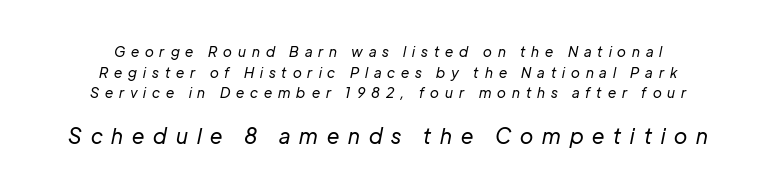
Q: Is the text bold? A: No.
Q: Is the text italic (slanted)? A: Yes, it leans right by about 12 degrees.
Q: Is the text underlined? A: No.
Q: How is the paragraph aligned? A: Centered.
Q: Is the spacing between letters normal or unusually wide? A: Unusually wide.
Q: Is the spacing between lines tight, normal or loose? A: Normal.
Q: Which block of text is set in a larger size, the first (top) or the second (bottom)? A: The second (bottom) one.
